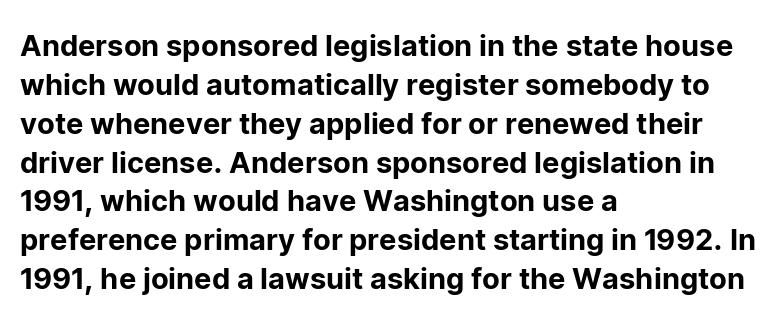
{"serif": "no", "italic": "no", "width": "normal", "stroke_contrast": "low", "x_height": "medium", "monospaced": "no", "underline": "no", "align": "left", "line_spacing": "normal", "line_spacing_ratio": 1.34, "letter_spacing": "normal", "letter_spacing_em": 0.0, "glyph_px": 29}
